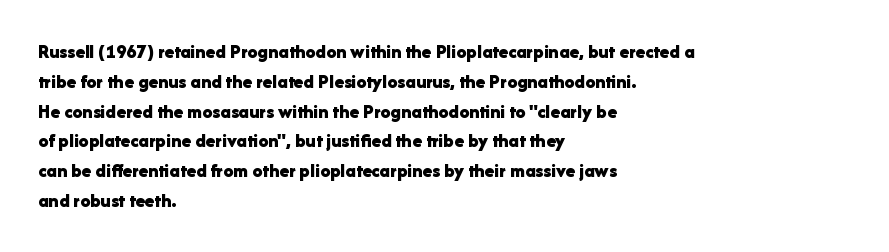
{"italic": "no", "bold": "yes", "underline": "no", "align": "left", "line_spacing": "normal", "line_spacing_ratio": 1.49, "letter_spacing": "normal", "letter_spacing_em": 0.0, "glyph_px": 20}
